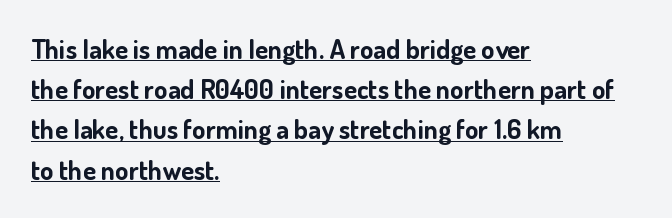
{"italic": "no", "bold": "yes", "underline": "yes", "align": "left", "line_spacing": "normal", "line_spacing_ratio": 1.49, "letter_spacing": "normal", "letter_spacing_em": 0.0, "glyph_px": 27}
